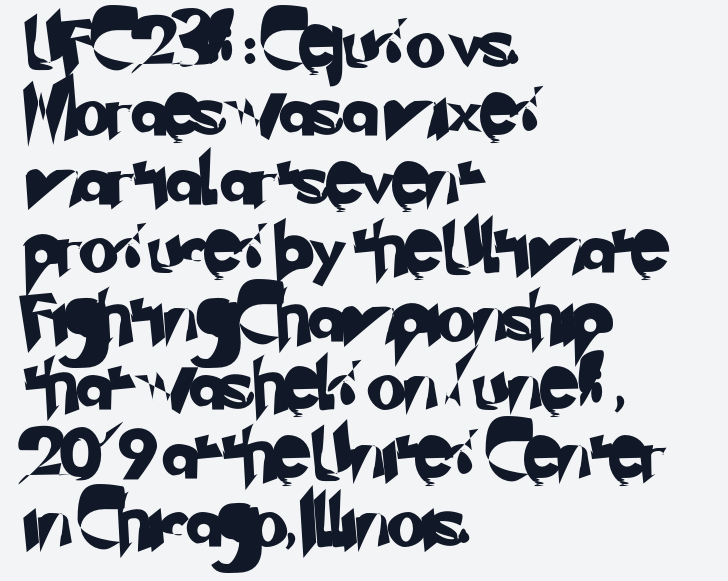
Serif or sans? Sans — the stroke terminals are bare. Baseline-to-baseline distance is the conventional proportion of letter height. Looks like regular typesetting: each glyph gets only the width it needs. This sample uses plain, unmodified letter spacing. Notice how the passage keeps a crisp vertical edge on the left only. Just letters on the line, the space beneath them empty.
